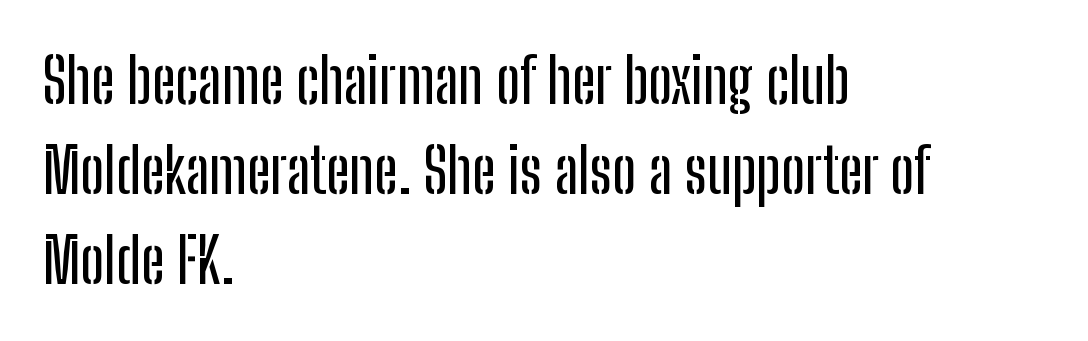
Q: Is the text italic (slanted)? A: No, it is upright.
Q: Is the typeface a serif or a sans-serif typeface? A: Sans-serif.
Q: Is the text underlined? A: No.
Q: How is the paragraph aligned? A: Left-aligned.
Q: Is the spacing between letters normal or unusually wide? A: Normal.
Q: Is the spacing between lines tight, normal or loose? A: Normal.
Q: Width (condensed, normal, or wide)? A: Condensed.
Q: Stroke contrast? A: Low.
Q: x-height? A: Medium.
Q: Monospaced? A: No.
